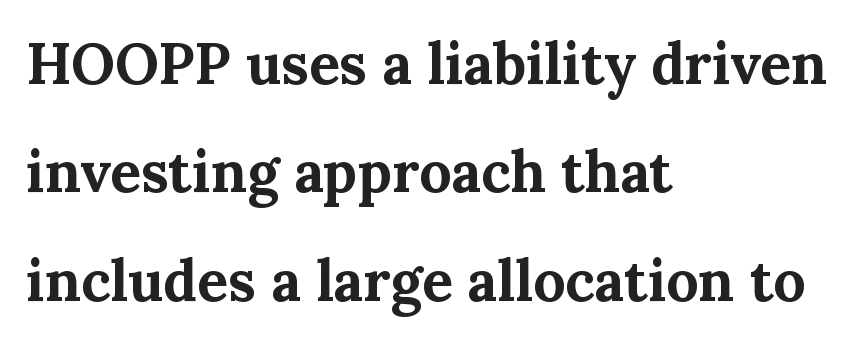
{"serif": "yes", "italic": "no", "bold": "yes", "weight": "bold", "width": "normal", "stroke_contrast": "medium", "x_height": "medium", "monospaced": "no", "underline": "no", "align": "left", "line_spacing": "loose", "line_spacing_ratio": 1.9, "letter_spacing": "normal", "letter_spacing_em": 0.0, "glyph_px": 57}
